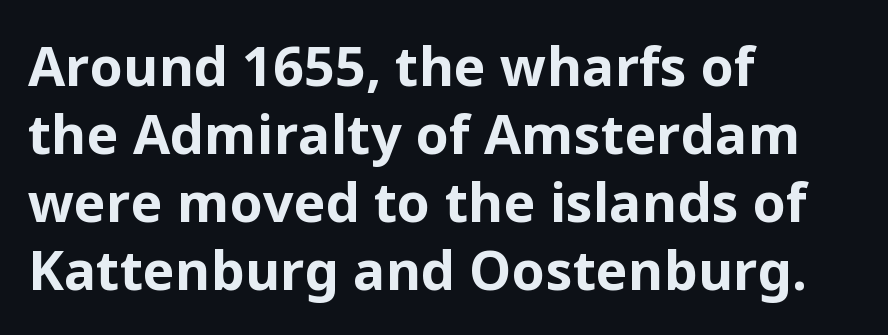
{"serif": "no", "italic": "no", "bold": "yes", "weight": "bold", "width": "normal", "stroke_contrast": "low", "x_height": "medium", "monospaced": "no", "underline": "no", "align": "left", "line_spacing": "normal", "line_spacing_ratio": 1.26, "letter_spacing": "normal", "letter_spacing_em": 0.0, "glyph_px": 54}
